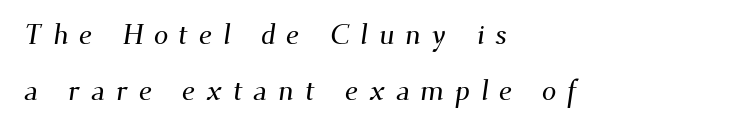
{"serif": "yes", "width": "normal", "stroke_contrast": "medium", "x_height": "small", "monospaced": "no", "underline": "no", "align": "left", "line_spacing": "loose", "line_spacing_ratio": 1.92, "letter_spacing": "wide", "letter_spacing_em": 0.37, "glyph_px": 29}
